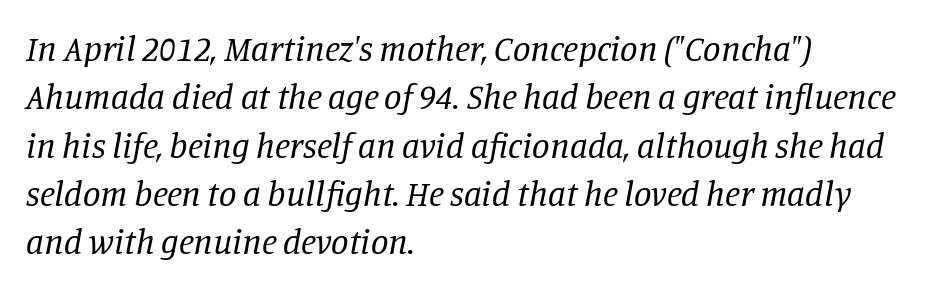
{"serif": "yes", "italic": "yes", "lean": "right", "slant_degrees": 11, "bold": "no", "weight": "regular", "width": "normal", "stroke_contrast": "low", "x_height": "large", "monospaced": "no", "underline": "no", "align": "left", "line_spacing": "normal", "line_spacing_ratio": 1.38, "letter_spacing": "normal", "letter_spacing_em": 0.0, "glyph_px": 35}
